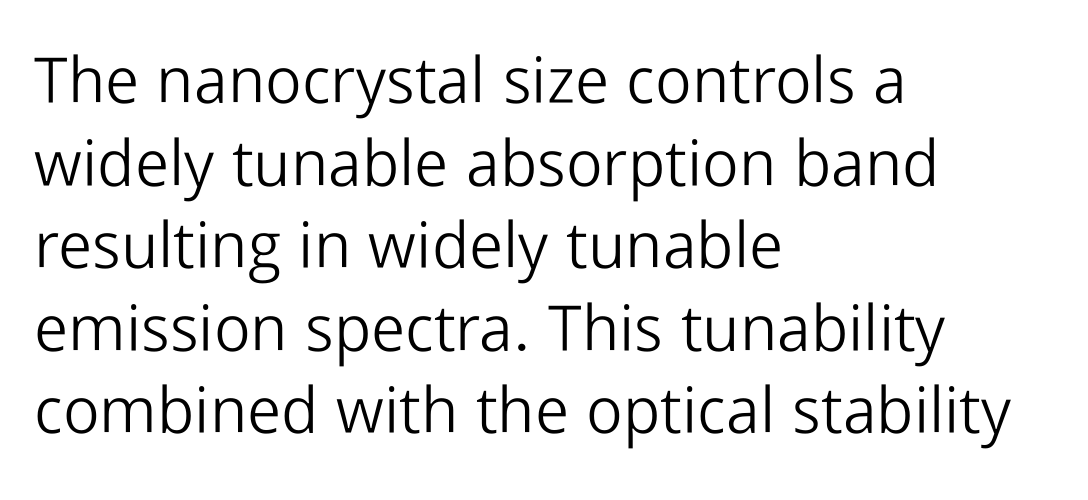
Q: Is the text bold? A: No.
Q: Is the text italic (slanted)? A: No, it is upright.
Q: Is the typeface a serif or a sans-serif typeface? A: Sans-serif.
Q: Is the text underlined? A: No.
Q: How is the paragraph aligned? A: Left-aligned.
Q: Is the spacing between letters normal or unusually wide? A: Normal.
Q: Is the spacing between lines tight, normal or loose? A: Normal.
Q: Width (condensed, normal, or wide)? A: Normal.
Q: Stroke contrast? A: Low.
Q: x-height? A: Medium.
Q: Monospaced? A: No.
